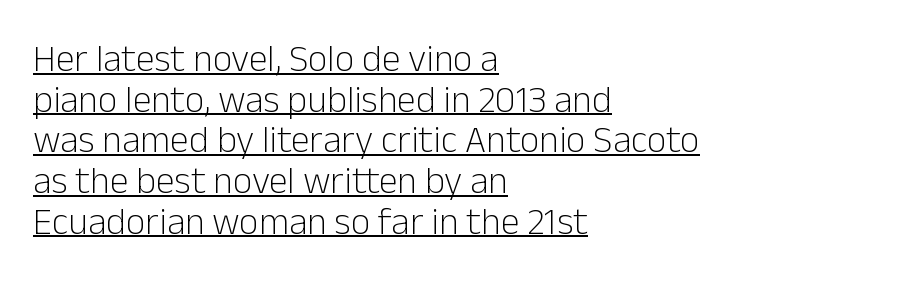
{"serif": "no", "italic": "no", "bold": "no", "weight": "light", "width": "normal", "stroke_contrast": "low", "x_height": "medium", "monospaced": "no", "underline": "yes", "align": "left", "line_spacing": "tight", "line_spacing_ratio": 1.07, "letter_spacing": "normal", "letter_spacing_em": 0.0, "glyph_px": 38}
